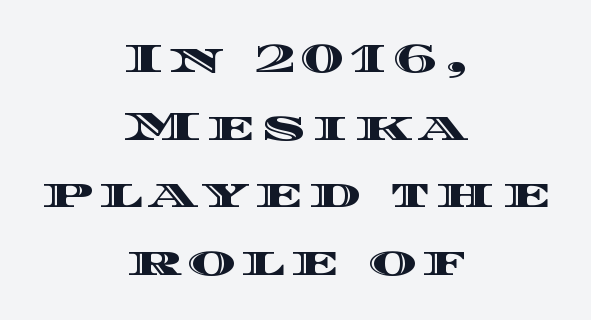
Q: Is the text italic (slanted)? A: No, it is upright.
Q: Is the text underlined? A: No.
Q: How is the paragraph aligned? A: Centered.
Q: Is the spacing between lines tight, normal or loose? A: Normal.
Q: Width (condensed, normal, or wide)? A: Wide.
Q: x-height? A: Large.
Q: Monospaced? A: No.
